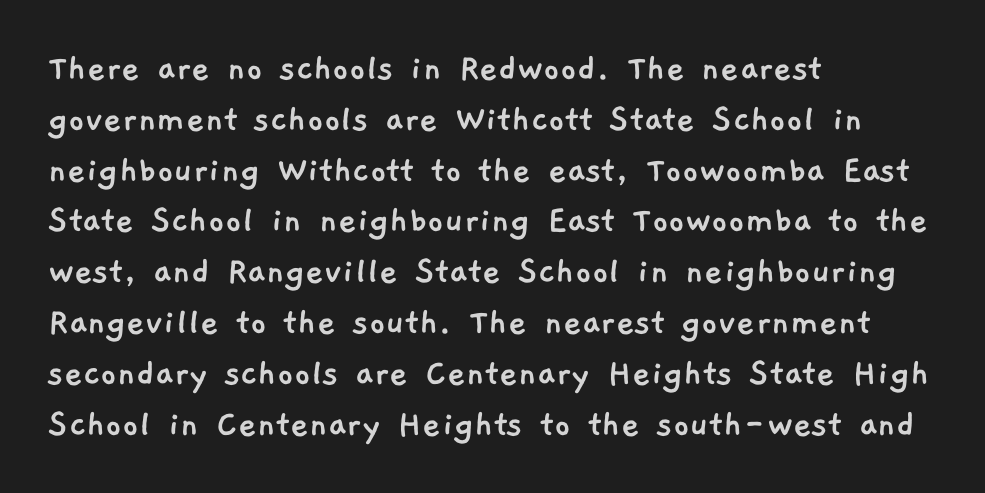
In CSS terms this would be text-align: left. In terms of letterspacing, this is plain default setting. This sample uses a sans-serif face. The block of text has a typical density, with ordinary space between rows.
